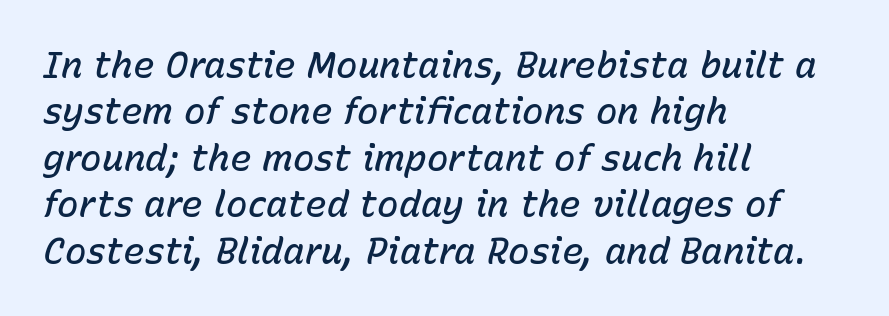
{"italic": "yes", "lean": "right", "slant_degrees": 15, "bold": "semi", "weight": "semibold", "width": "normal", "stroke_contrast": "low", "x_height": "medium", "monospaced": "no", "underline": "no", "align": "left", "line_spacing": "normal", "line_spacing_ratio": 1.29, "letter_spacing": "normal", "letter_spacing_em": 0.0, "glyph_px": 36}
